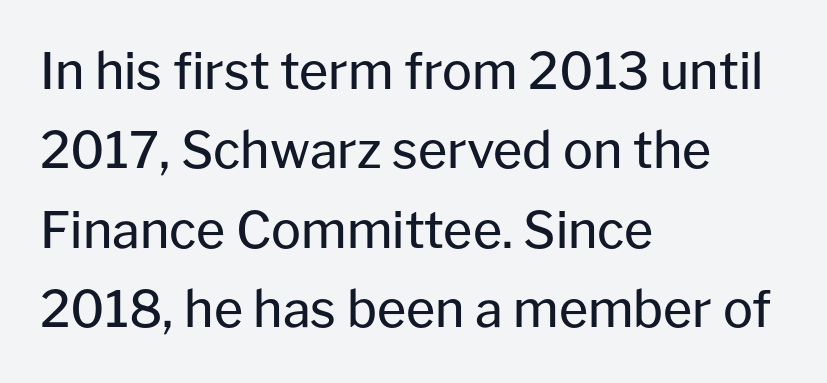
The typesetting does not lean heavy: it is not bold. The passage is arranged the way most books set body copy — flush left. Leading matches the norm, producing a regular column. These lines are rendered in a variable-pitch font. There is no visible air inserted between adjacent glyphs.
